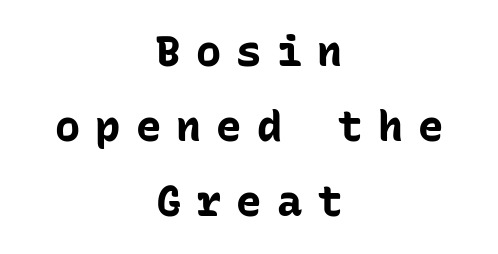
Q: Is the text bold? A: Yes.
Q: Is the text italic (slanted)? A: No, it is upright.
Q: Is the typeface a serif or a sans-serif typeface? A: Sans-serif.
Q: Is the text underlined? A: No.
Q: How is the paragraph aligned? A: Centered.
Q: Is the spacing between letters normal or unusually wide? A: Unusually wide.
Q: Width (condensed, normal, or wide)? A: Normal.
Q: Stroke contrast? A: Low.
Q: x-height? A: Medium.
Q: Monospaced? A: Yes.
